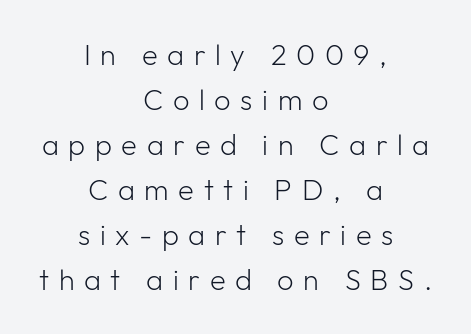
The image shows 29 px light sans-serif type, upright; set centered, normal line spacing (1.55x), unusually wide letter spacing (+0.33 em), not underlined; low stroke contrast and a medium x-height.
